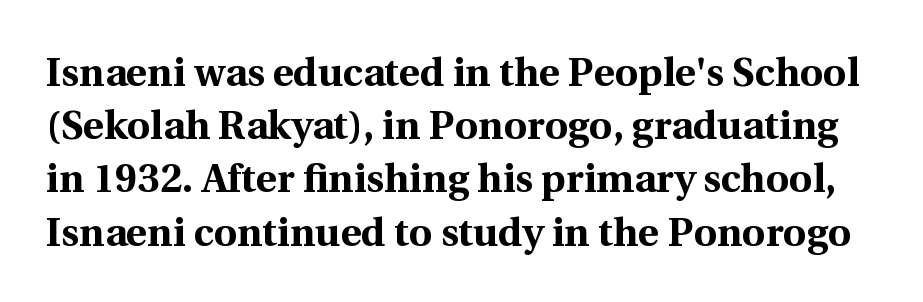
Every letter is thick-stroked: bold, no question. The words here are not underlined. Each letter keeps its own natural width here, so spacing adapts to shape. Designer's note — italics off, roman on. The gaps between neighbouring characters are ordinary and unremarkable.
